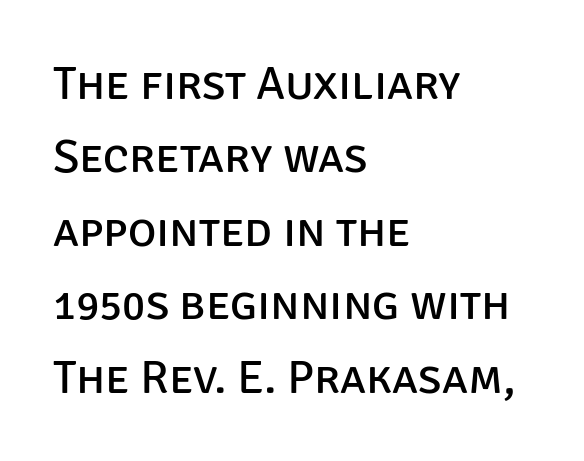
Italic? Not at all — the glyphs are vertical. Tracking value appears to be zero — textbook default spacing. The rendering uses natural spacing where letterforms have individual widths. Type style note: lacks serifs.
